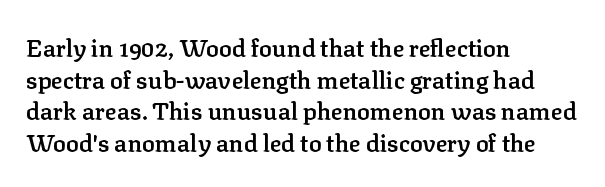
The image shows 24 px text type, upright; set left-aligned, normal line spacing (1.32x), normal letter spacing, not underlined.
